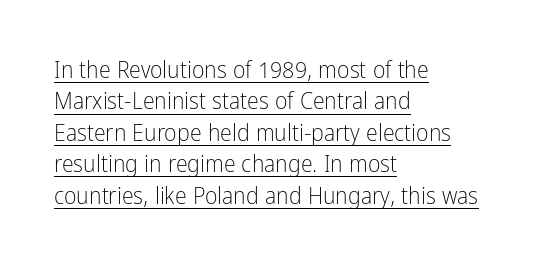
Q: Is the text bold? A: No.
Q: Is the text italic (slanted)? A: No, it is upright.
Q: Is the text underlined? A: Yes.
Q: How is the paragraph aligned? A: Left-aligned.
Q: Is the spacing between letters normal or unusually wide? A: Normal.
Q: Is the spacing between lines tight, normal or loose? A: Normal.
